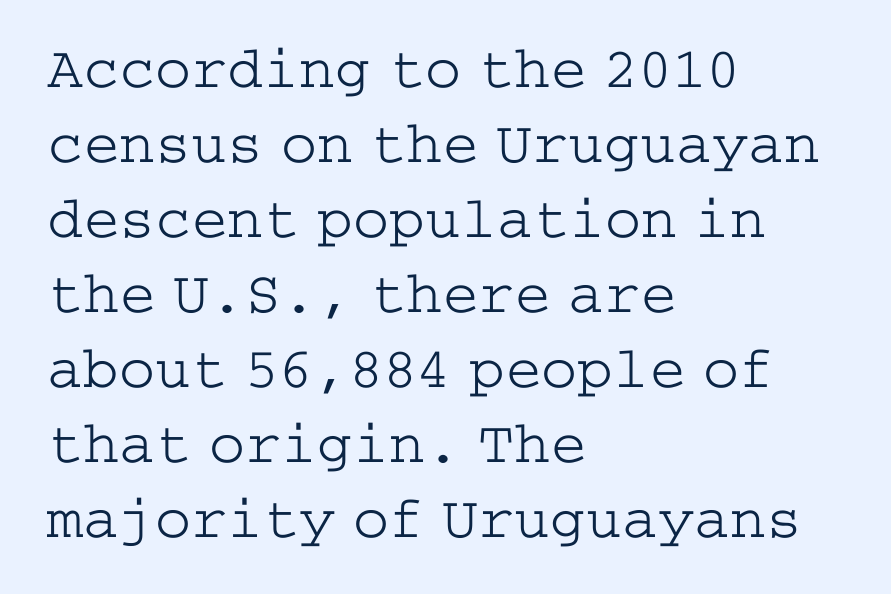
The image shows 60 px light, wide serif type, upright; set left-aligned, normal line spacing (1.25x), normal letter spacing, not underlined; low stroke contrast and a medium x-height.
